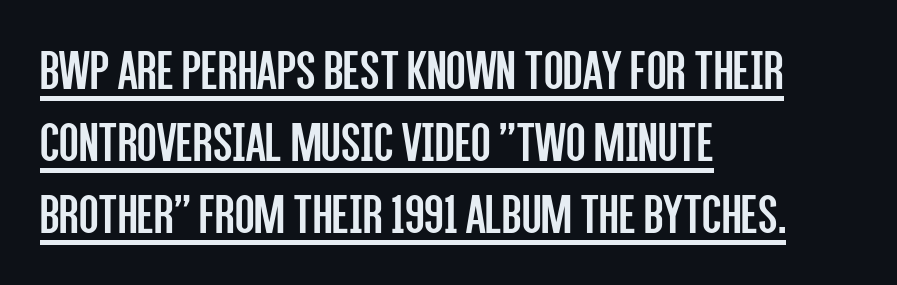
Caption: multi-line text, flush left, ragged right. The designer left line spacing at the default. Nothing sits at the stroke ends, so this counts as sans-serif. Looks like regular typesetting: each glyph gets only the width it needs.
